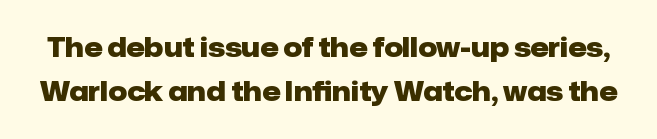
Decoration check: the copy has no underline. The face used here is rendered with its standard letterfit. The space between consecutive lines is moderate. Thick stems and heavy bowls — unmistakably bold. Tall strokes in this sample are plumb rather than angled.
